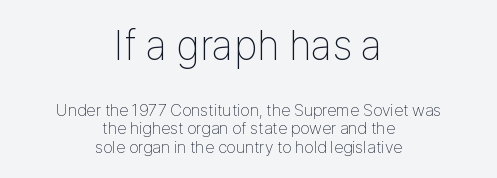
{"serif": "no", "italic": "no", "bold": "no", "weight": "thin", "width": "condensed", "stroke_contrast": "low", "x_height": "medium", "monospaced": "no", "underline": "no", "align": "center", "line_spacing": "tight", "line_spacing_ratio": 1.08, "letter_spacing": "normal", "letter_spacing_em": 0.0, "larger_block": "first", "size_ratio": 2.47, "glyph_px": 42}
